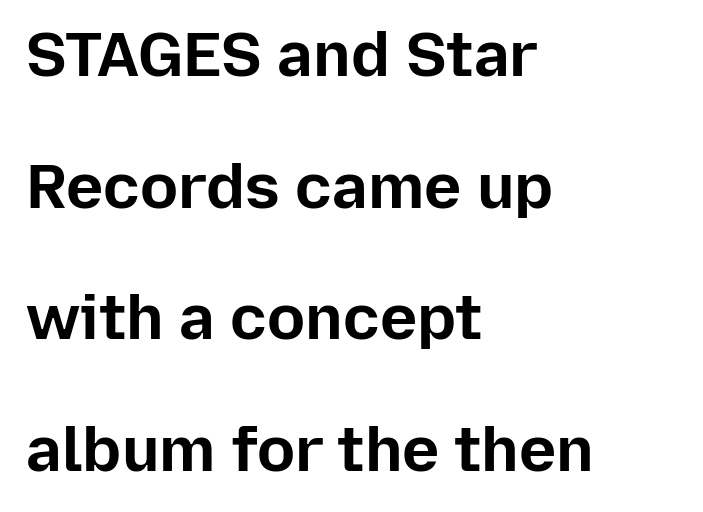
Q: Is the text bold? A: Yes.
Q: Is the text italic (slanted)? A: No, it is upright.
Q: Is the typeface a serif or a sans-serif typeface? A: Sans-serif.
Q: Is the text underlined? A: No.
Q: How is the paragraph aligned? A: Left-aligned.
Q: Is the spacing between letters normal or unusually wide? A: Normal.
Q: Is the spacing between lines tight, normal or loose? A: Loose.
Q: Width (condensed, normal, or wide)? A: Normal.
Q: Stroke contrast? A: Low.
Q: x-height? A: Medium.
Q: Monospaced? A: No.
